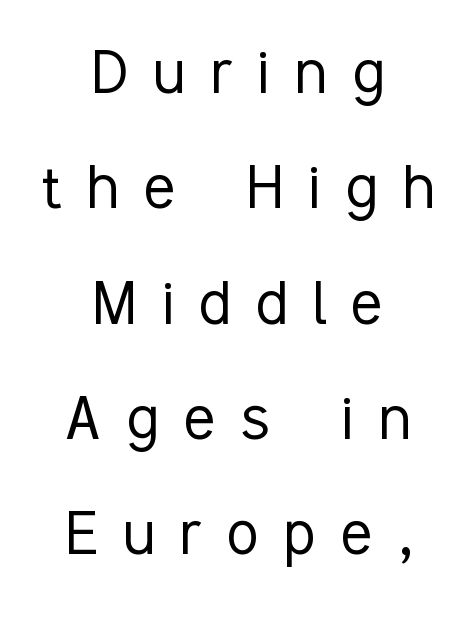
Looks like regular typesetting: each glyph gets only the width it needs. The gap between lines stays unmarked. Weight: not bold — regular or lighter. Type style note: lacks serifs. This is roman type, the default non-slanted kind. Teacher's note: observe the equal gaps on both sides — that is centered alignment.
